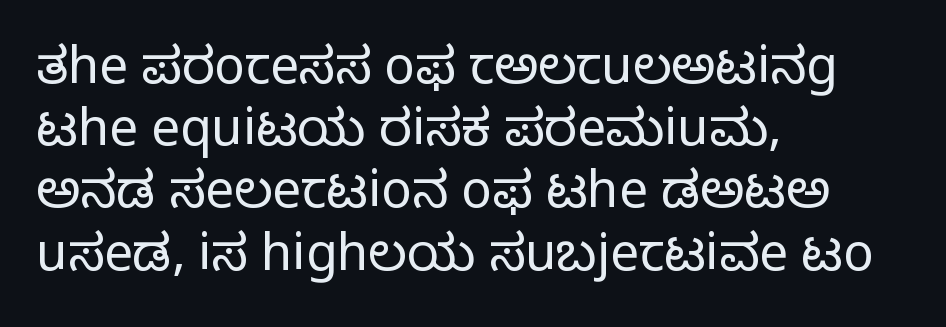
{"serif": "no", "italic": "no", "bold": "no", "weight": "light", "width": "normal", "stroke_contrast": "low", "x_height": "medium", "monospaced": "no", "underline": "no", "align": "left", "line_spacing_ratio": 1.22, "letter_spacing": "normal", "letter_spacing_em": 0.0, "glyph_px": 51}
